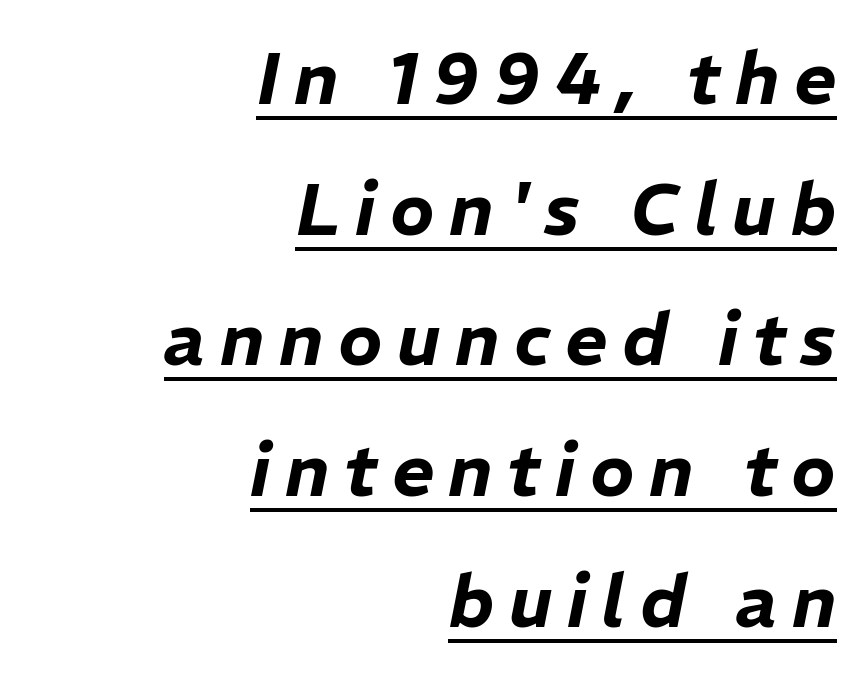
This sample carries an underscore along the baseline area. Observe the wide spacing: letters keep a clear distance from each other. The specimen reads as italic at a glance. The face used here is proportionally spaced, like ordinary book or web type. The paragraph has a hard right edge and a soft left edge.
